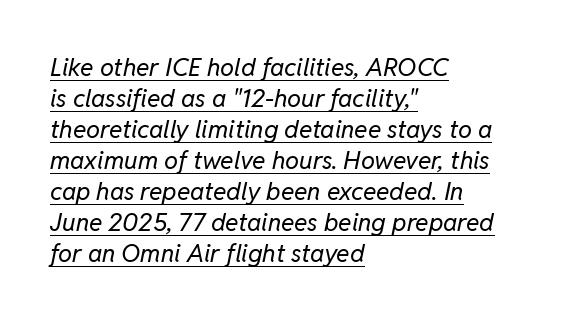
Q: Is the text bold? A: No.
Q: Is the text italic (slanted)? A: Yes, it leans right by about 11 degrees.
Q: Is the text underlined? A: Yes.
Q: How is the paragraph aligned? A: Left-aligned.
Q: Is the spacing between letters normal or unusually wide? A: Normal.
